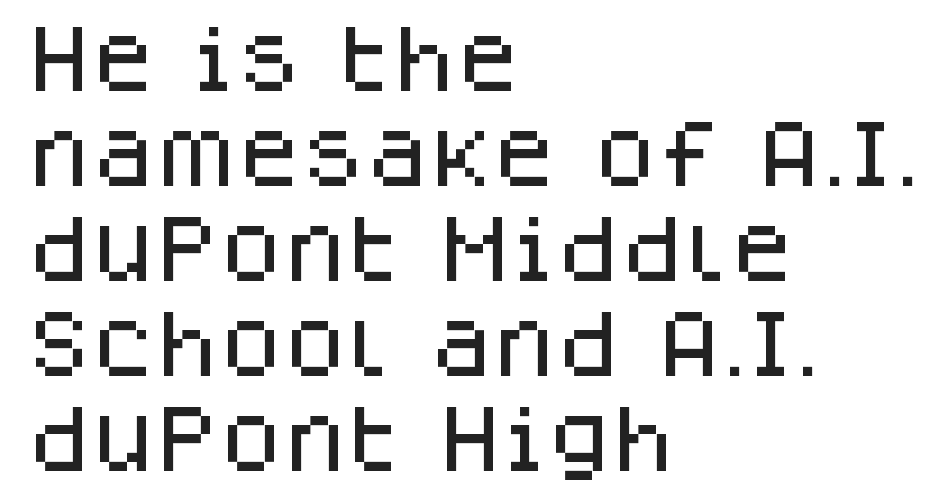
The image shows 73 px sans-serif type, upright; set left-aligned, normal line spacing (1.3x), normal letter spacing, not underlined; low stroke contrast and a large x-height.
